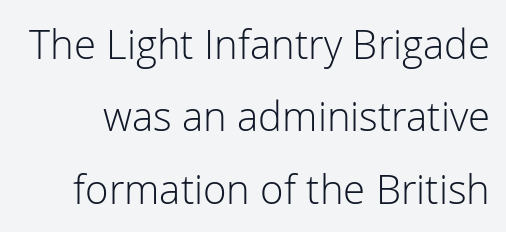
The image shows 40 px light sans-serif type, upright; set line spacing 1.81x, normal letter spacing, not underlined; low stroke contrast and a medium x-height.
